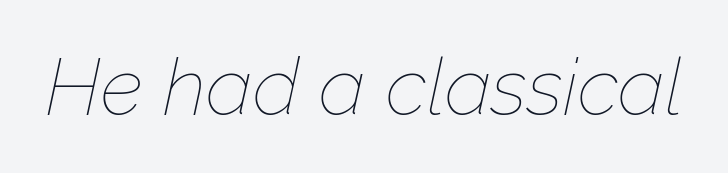
The image shows 80 px thin type, italic (leaning right); set normal letter spacing, not underlined; low stroke contrast and a medium x-height.
